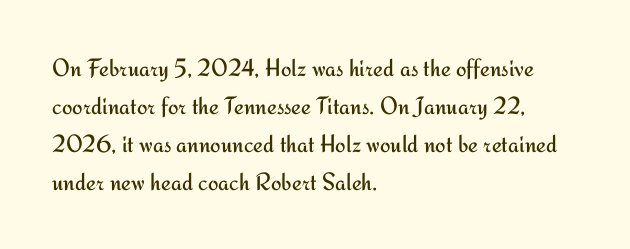
Q: Is the text bold? A: No.
Q: Is the text italic (slanted)? A: No, it is upright.
Q: Is the text underlined? A: No.
Q: How is the paragraph aligned? A: Left-aligned.
Q: Is the spacing between letters normal or unusually wide? A: Normal.
Q: Is the spacing between lines tight, normal or loose? A: Normal.
